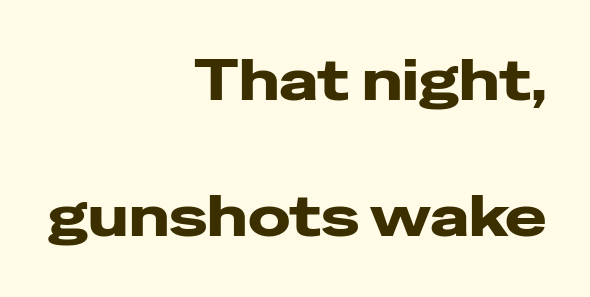
Q: Is the text bold? A: Yes.
Q: Is the text italic (slanted)? A: No, it is upright.
Q: Is the typeface a serif or a sans-serif typeface? A: Sans-serif.
Q: Is the text underlined? A: No.
Q: How is the paragraph aligned? A: Right-aligned.
Q: Is the spacing between letters normal or unusually wide? A: Normal.
Q: Is the spacing between lines tight, normal or loose? A: Loose.
Q: Width (condensed, normal, or wide)? A: Wide.
Q: Stroke contrast? A: Low.
Q: x-height? A: Medium.
Q: Monospaced? A: No.
